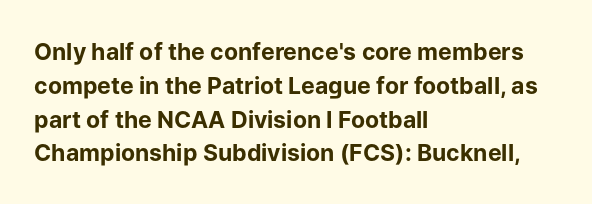
Bold? Absolutely — the strokes are thick and heavy. The setting favours the left margin, as ordinary paragraphs usually do. The font's upright variant was chosen for this text. A bare baseline throughout the passage. Vertical spacing — default.
